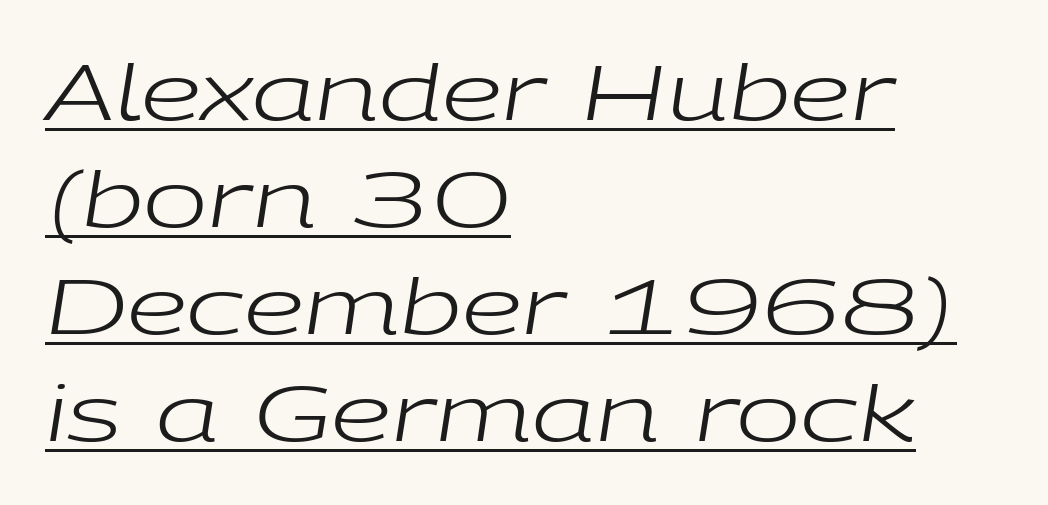
The image shows 77 px regular-weight, wide type, italic (leaning right); set left-aligned, normal line spacing (1.39x), normal letter spacing, underlined; low stroke contrast and a medium x-height.
